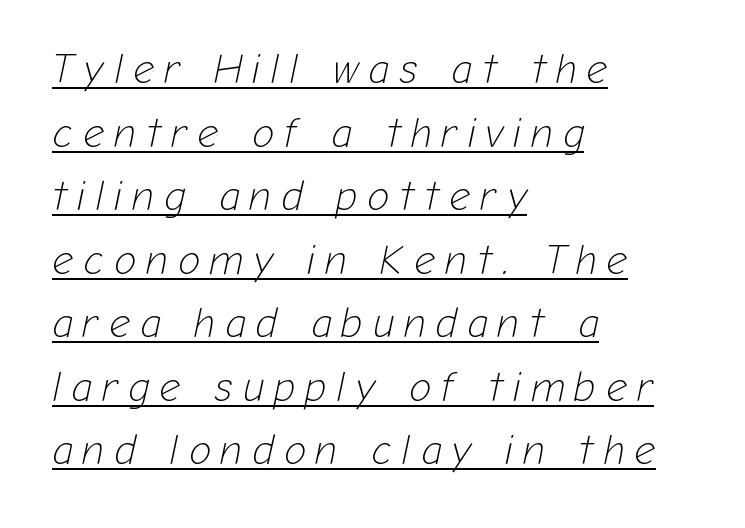
Compared with undecorated copy, this sample adds a rule below the words. The weight would be labelled regular, book, light, or lighter still. Character widths vary here, with narrow letters taking less room than wide ones. Notice how the stems are inclined rather than vertical — that's the hallmark of italics. Horizontally, the lines are justified to the leading edge only.
